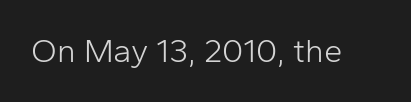
The image shows 33 px light sans-serif type, upright; set normal letter spacing, not underlined; low stroke contrast and a medium x-height.
